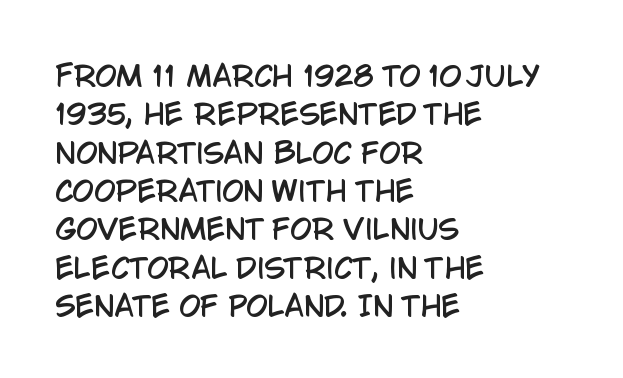
Q: Is the text italic (slanted)? A: No, it is upright.
Q: Is the typeface a serif or a sans-serif typeface? A: Sans-serif.
Q: Is the text underlined? A: No.
Q: How is the paragraph aligned? A: Left-aligned.
Q: Is the spacing between letters normal or unusually wide? A: Normal.
Q: Is the spacing between lines tight, normal or loose? A: Normal.
Q: Width (condensed, normal, or wide)? A: Condensed.
Q: Stroke contrast? A: Low.
Q: x-height? A: Large.
Q: Monospaced? A: No.
